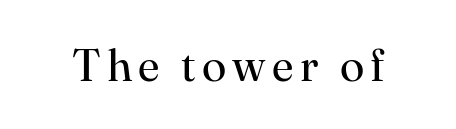
Q: Is the text bold? A: No.
Q: Is the text italic (slanted)? A: No, it is upright.
Q: Is the typeface a serif or a sans-serif typeface? A: Serif.
Q: Is the text underlined? A: No.
Q: Width (condensed, normal, or wide)? A: Normal.
Q: Stroke contrast? A: High.
Q: x-height? A: Small.
Q: Monospaced? A: No.
